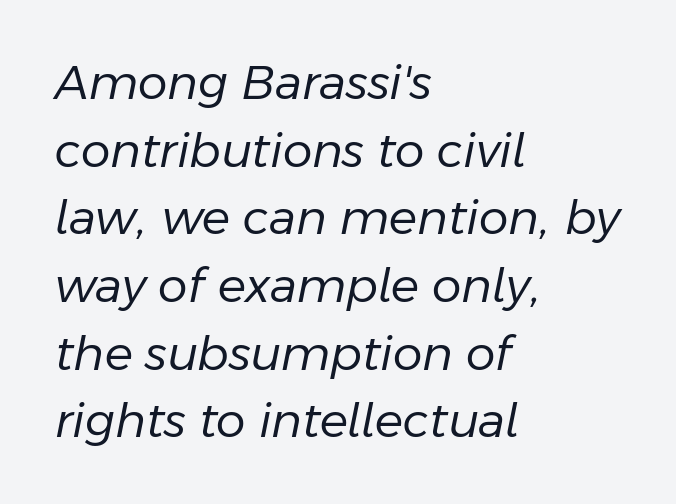
Q: Is the text bold? A: No.
Q: Is the text italic (slanted)? A: Yes, it leans right by about 11 degrees.
Q: Is the text underlined? A: No.
Q: How is the paragraph aligned? A: Left-aligned.
Q: Is the spacing between letters normal or unusually wide? A: Normal.
Q: Is the spacing between lines tight, normal or loose? A: Normal.
Q: Width (condensed, normal, or wide)? A: Normal.
Q: Stroke contrast? A: Low.
Q: x-height? A: Medium.
Q: Monospaced? A: No.
